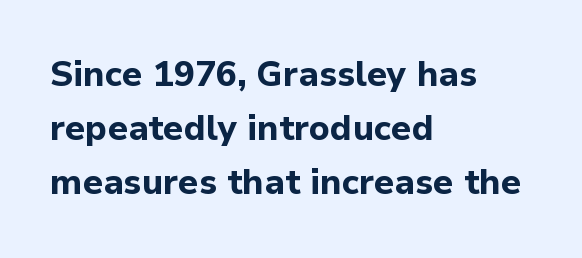
Q: Is the text bold? A: Yes.
Q: Is the text italic (slanted)? A: No, it is upright.
Q: Is the typeface a serif or a sans-serif typeface? A: Sans-serif.
Q: Is the text underlined? A: No.
Q: How is the paragraph aligned? A: Left-aligned.
Q: Is the spacing between letters normal or unusually wide? A: Normal.
Q: Is the spacing between lines tight, normal or loose? A: Normal.
Q: Width (condensed, normal, or wide)? A: Normal.
Q: Stroke contrast? A: Low.
Q: x-height? A: Medium.
Q: Monospaced? A: No.
